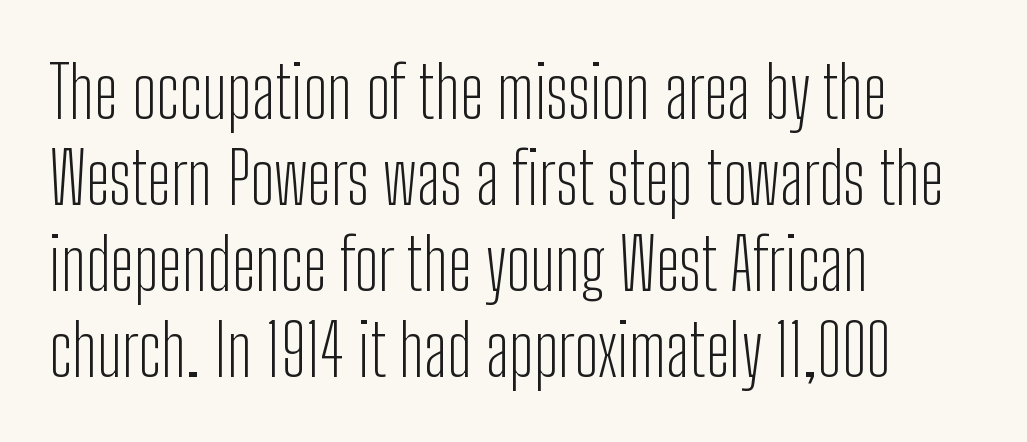
A typesetter would call this zero additional tracking. Grotesque or geometric, the face here clearly has no serifs. The letters look calm and open, with moderate or lighter stems. The space directly below the letters is spotless. The compositor pushed each line to the left boundary. The passage shown is typed in a proportional face where columns would drift.
